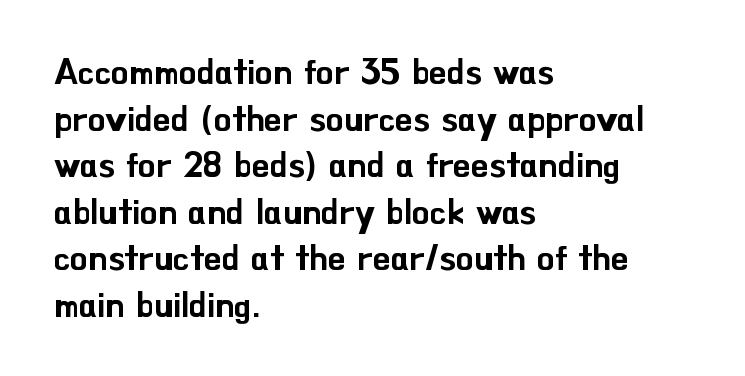
Q: Is the text italic (slanted)? A: No, it is upright.
Q: Is the typeface a serif or a sans-serif typeface? A: Sans-serif.
Q: Is the text underlined? A: No.
Q: How is the paragraph aligned? A: Left-aligned.
Q: Is the spacing between letters normal or unusually wide? A: Normal.
Q: Is the spacing between lines tight, normal or loose? A: Normal.
Q: Width (condensed, normal, or wide)? A: Normal.
Q: Stroke contrast? A: Low.
Q: x-height? A: Small.
Q: Monospaced? A: No.
